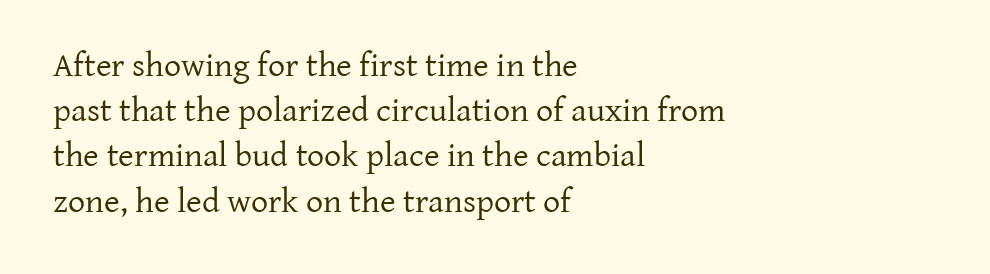
{"serif": "yes", "italic": "no", "bold": "no", "weight": "regular", "width": "normal", "stroke_contrast": "low", "x_height": "medium", "monospaced": "no", "underline": "no", "align": "left", "line_spacing": "normal", "line_spacing_ratio": 1.33, "letter_spacing": "normal", "letter_spacing_em": 0.0, "glyph_px": 34}
